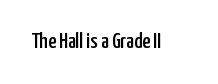
Q: Is the text italic (slanted)? A: No, it is upright.
Q: Is the text underlined? A: No.
Q: Is the spacing between letters normal or unusually wide? A: Normal.
